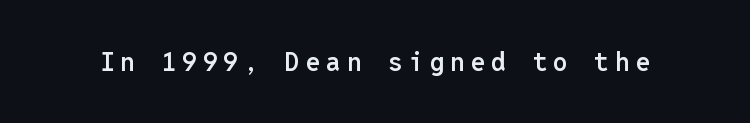
{"italic": "no", "bold": "semi", "underline": "no", "letter_spacing": "wide", "letter_spacing_em": 0.23, "glyph_px": 26}
